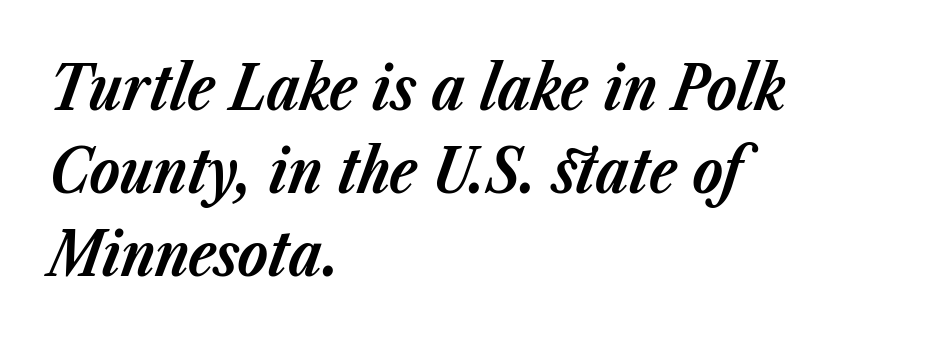
Q: Is the text bold? A: Yes.
Q: Is the text italic (slanted)? A: Yes, it leans right by about 23 degrees.
Q: Is the text underlined? A: No.
Q: How is the paragraph aligned? A: Left-aligned.
Q: Is the spacing between letters normal or unusually wide? A: Normal.
Q: Is the spacing between lines tight, normal or loose? A: Normal.
Q: Width (condensed, normal, or wide)? A: Normal.
Q: Stroke contrast? A: Low.
Q: x-height? A: Medium.
Q: Monospaced? A: No.
